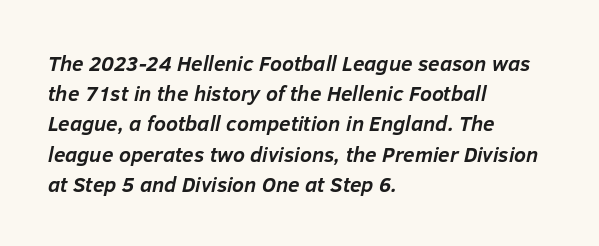
{"italic": "yes", "lean": "right", "slant_degrees": 12, "bold": "yes", "underline": "no", "align": "left", "line_spacing": "normal", "line_spacing_ratio": 1.44, "letter_spacing": "normal", "letter_spacing_em": 0.0, "glyph_px": 21}
